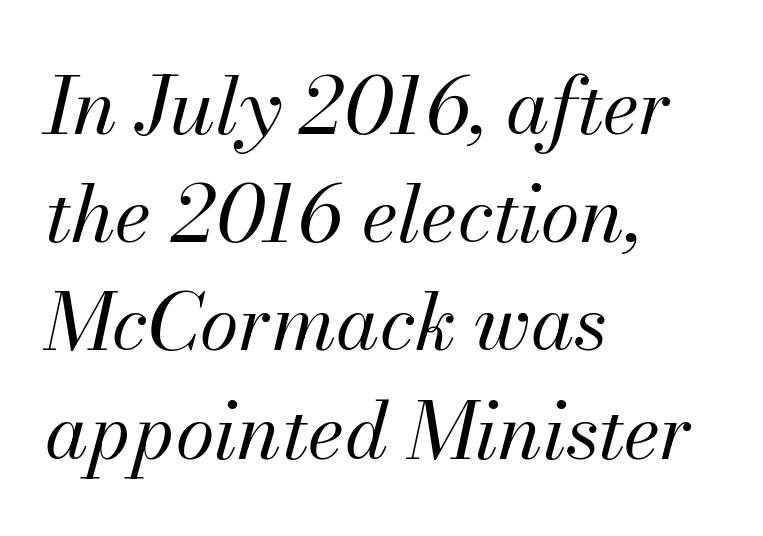
{"italic": "yes", "lean": "right", "slant_degrees": 13, "bold": "no", "weight": "regular", "width": "normal", "stroke_contrast": "medium", "x_height": "small", "monospaced": "no", "underline": "no", "align": "left", "line_spacing": "normal", "line_spacing_ratio": 1.37, "letter_spacing": "normal", "letter_spacing_em": 0.0, "glyph_px": 79}
